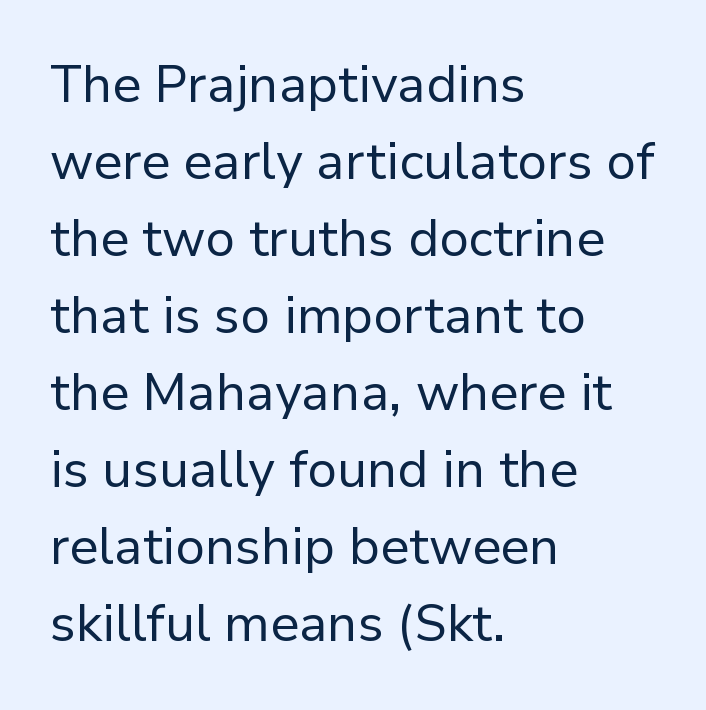
{"serif": "no", "italic": "no", "bold": "no", "weight": "regular", "width": "normal", "stroke_contrast": "low", "x_height": "medium", "monospaced": "no", "underline": "no", "align": "left", "line_spacing": "normal", "line_spacing_ratio": 1.51, "letter_spacing": "normal", "letter_spacing_em": 0.0, "glyph_px": 51}
